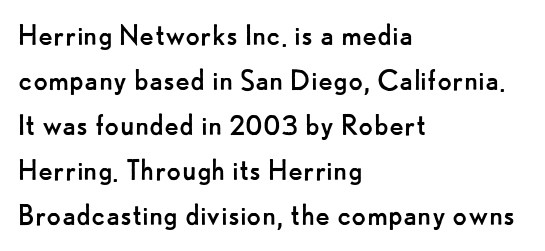
{"serif": "no", "italic": "no", "bold": "no", "weight": "regular", "width": "normal", "stroke_contrast": "low", "x_height": "small", "monospaced": "no", "underline": "no", "align": "left", "line_spacing": "normal", "line_spacing_ratio": 1.32, "letter_spacing": "normal", "letter_spacing_em": 0.0, "glyph_px": 34}
